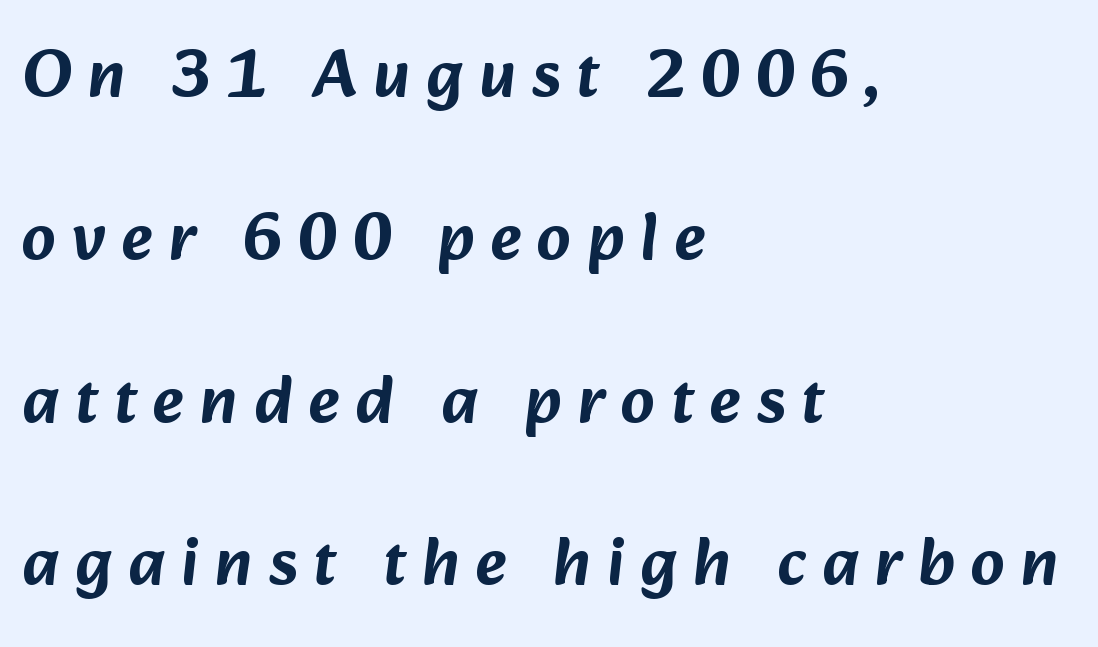
The image shows 67 px sans-serif type; set left-aligned, loose line spacing (2.43x), unusually wide letter spacing (+0.24 em), not underlined; low stroke contrast and a medium x-height.
